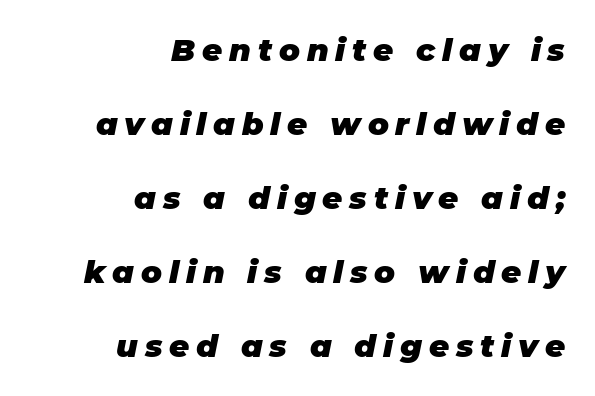
{"italic": "yes", "lean": "right", "slant_degrees": 11, "bold": "yes", "weight": "heavy", "width": "normal", "stroke_contrast": "low", "x_height": "large", "monospaced": "no", "underline": "no", "align": "right", "line_spacing": "loose", "line_spacing_ratio": 2.39, "letter_spacing": "wide", "letter_spacing_em": 0.22, "glyph_px": 31}
